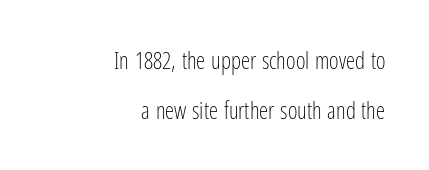
Q: Is the text bold? A: No.
Q: Is the text italic (slanted)? A: No, it is upright.
Q: Is the text underlined? A: No.
Q: How is the paragraph aligned? A: Right-aligned.
Q: Is the spacing between letters normal or unusually wide? A: Normal.
Q: Is the spacing between lines tight, normal or loose? A: Loose.
